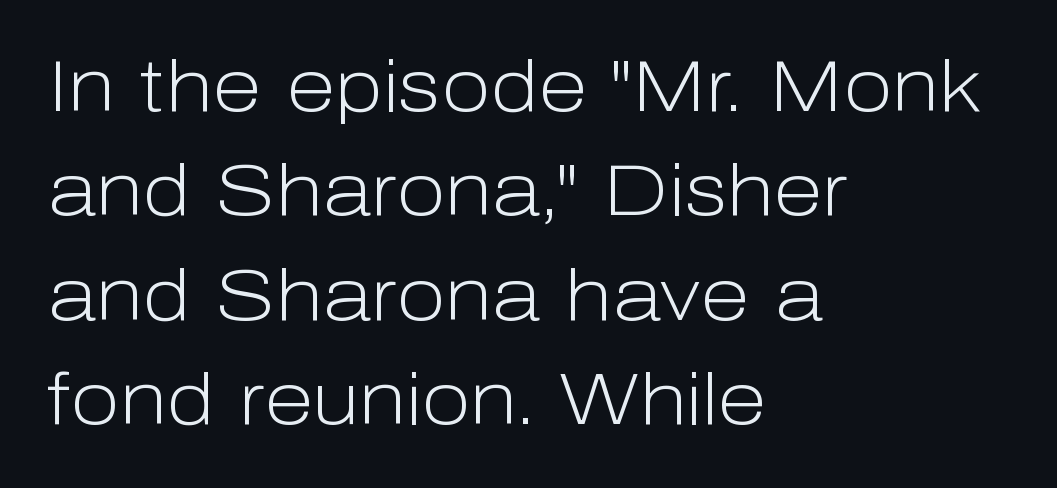
{"serif": "no", "italic": "no", "bold": "no", "weight": "light", "width": "normal", "stroke_contrast": "low", "x_height": "medium", "monospaced": "no", "underline": "no", "align": "left", "line_spacing": "normal", "line_spacing_ratio": 1.45, "letter_spacing": "normal", "letter_spacing_em": 0.0, "glyph_px": 72}
